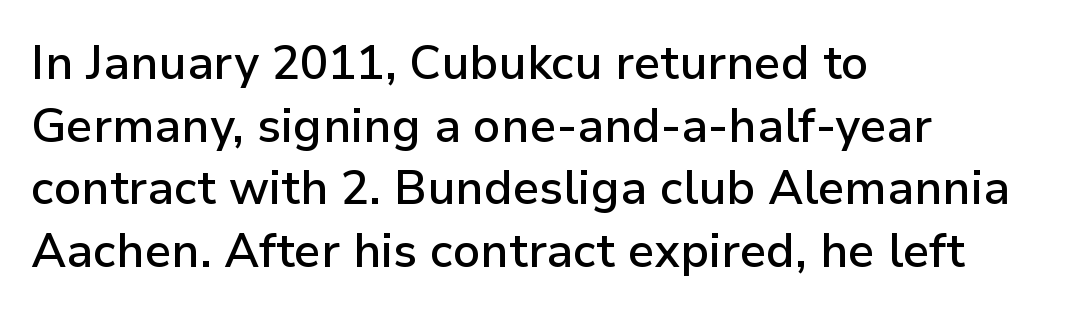
Q: Is the text bold? A: Semi-bold.
Q: Is the text italic (slanted)? A: No, it is upright.
Q: Is the typeface a serif or a sans-serif typeface? A: Sans-serif.
Q: Is the text underlined? A: No.
Q: How is the paragraph aligned? A: Left-aligned.
Q: Is the spacing between letters normal or unusually wide? A: Normal.
Q: Is the spacing between lines tight, normal or loose? A: Normal.
Q: Width (condensed, normal, or wide)? A: Normal.
Q: Stroke contrast? A: Low.
Q: x-height? A: Medium.
Q: Monospaced? A: No.
